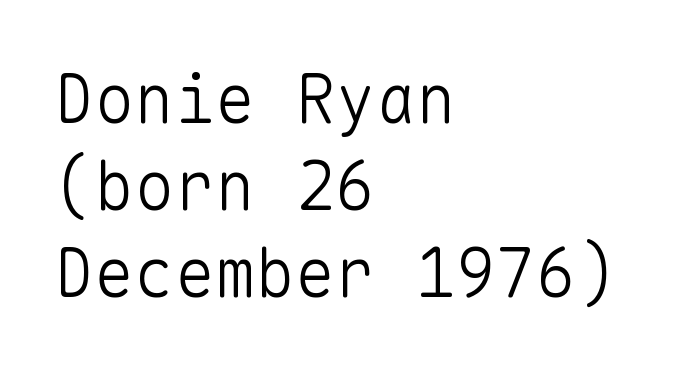
Standard letterfit; no display-style spreading of the glyphs. The baseline area is clear. You could count columns in this text — the font is strictly monospaced. The compositor pushed each line to the left boundary.
